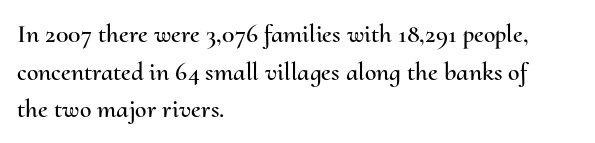
Q: Is the text italic (slanted)? A: No, it is upright.
Q: Is the text underlined? A: No.
Q: How is the paragraph aligned? A: Left-aligned.
Q: Is the spacing between letters normal or unusually wide? A: Normal.
Q: Is the spacing between lines tight, normal or loose? A: Normal.
